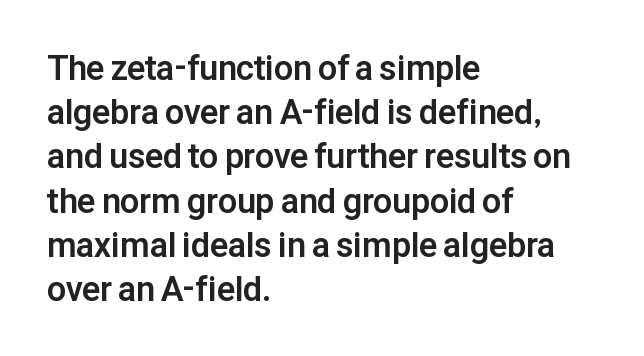
{"serif": "no", "italic": "no", "bold": "yes", "weight": "bold", "width": "normal", "stroke_contrast": "low", "x_height": "medium", "monospaced": "no", "underline": "no", "align": "left", "line_spacing": "normal", "line_spacing_ratio": 1.3, "letter_spacing": "normal", "letter_spacing_em": 0.0, "glyph_px": 34}
